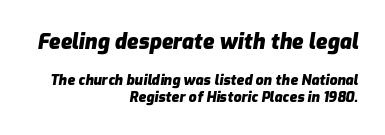
The image shows 21 px bold type, italic (leaning right); set right-aligned, line spacing 1.24x, normal letter spacing, not underlined; the first (top) block is 1.5x larger.
